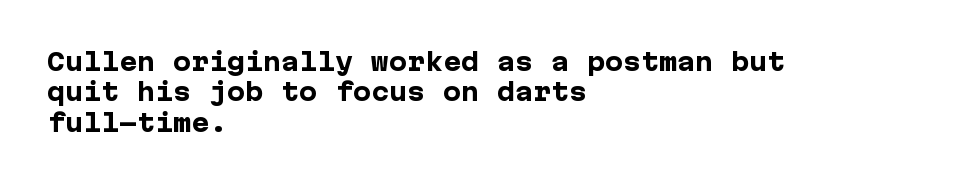
{"italic": "no", "bold": "yes", "underline": "no", "align": "left", "line_spacing": "normal", "line_spacing_ratio": 1.27, "letter_spacing": "normal", "letter_spacing_em": 0.0, "glyph_px": 24}
